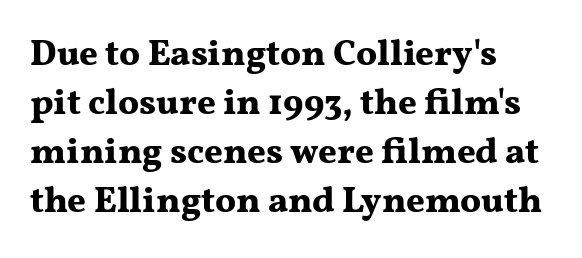
The image shows 36 px bold, wide serif type, upright; set left-aligned, normal line spacing (1.36x), normal letter spacing, not underlined; medium stroke contrast and a medium x-height.
